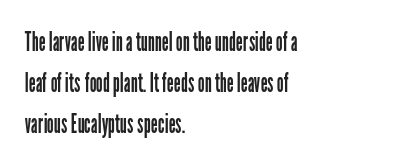
The passage shown stacks its lines at a standard gap. Plain, unruled lines of type. Summary of weight: not heavy and not bold. The rendering keeps characters at their native spacing. Notice how the stems are strictly vertical — no italics here.
